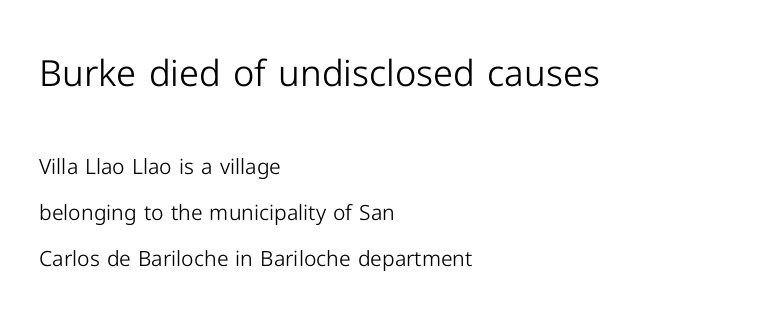
The rendering uses natural spacing where letterforms have individual widths. Top chunk: large. Bottom chunk: small. Weight class: somewhere from thin through regular. A typesetter would mark this as roman, not italic. Successive baselines arrive slowly, with a big drop between each.
